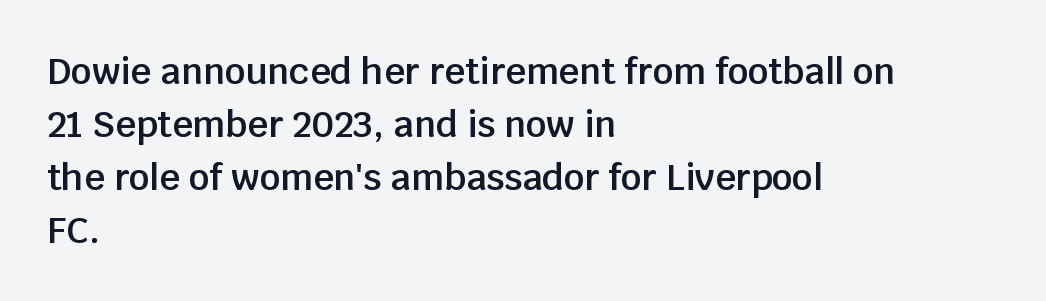
Q: Is the text bold? A: Semi-bold.
Q: Is the text italic (slanted)? A: No, it is upright.
Q: Is the typeface a serif or a sans-serif typeface? A: Sans-serif.
Q: Is the text underlined? A: No.
Q: How is the paragraph aligned? A: Left-aligned.
Q: Is the spacing between letters normal or unusually wide? A: Normal.
Q: Is the spacing between lines tight, normal or loose? A: Normal.
Q: Width (condensed, normal, or wide)? A: Normal.
Q: Stroke contrast? A: Low.
Q: x-height? A: Large.
Q: Monospaced? A: No.
